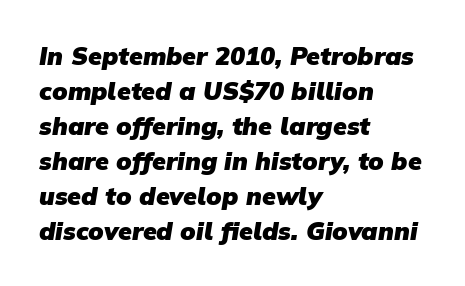
Vertically, the passage feels balanced, rows spaced as you'd expect. Each glyph is drawn with heavy, bold strokes. A classic flush-left, rag-right setting is used for this passage. The specimen omits any rule beneath the text block's lines.
